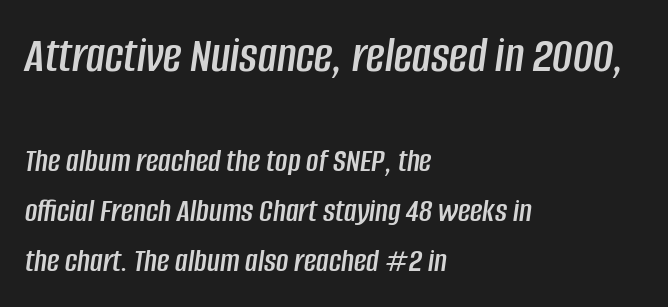
{"italic": "yes", "lean": "right", "slant_degrees": 8, "width": "condensed", "stroke_contrast": "low", "x_height": "large", "monospaced": "no", "underline": "no", "align": "left", "line_spacing": "normal", "line_spacing_ratio": 1.46, "letter_spacing": "normal", "letter_spacing_em": 0.0, "larger_block": "first", "size_ratio": 1.5, "glyph_px": 51}
